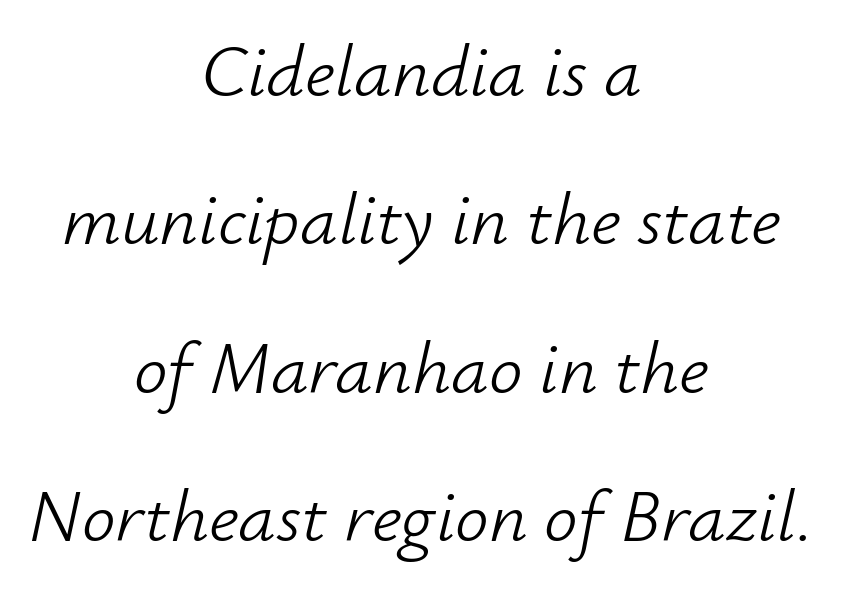
Inter-character spacing is left at the font's built-in metrics. These glyphs show unthickened strokes, regular width or finer. A typesetter would call this proportional, since set widths differ per character. The rag falls on both sides of this text block equally. Underline: absent.
